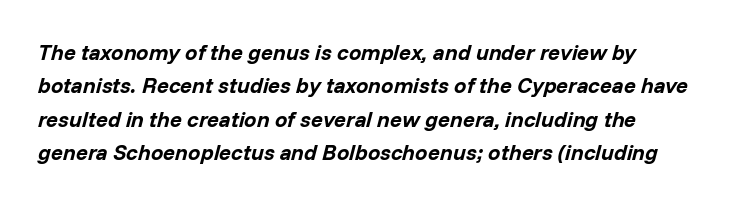
Standard letterfit; no display-style spreading of the glyphs. Quick note: underline off. Designer's note — italics engaged. The lines in this sample share a left origin and differ only in where they stop.
